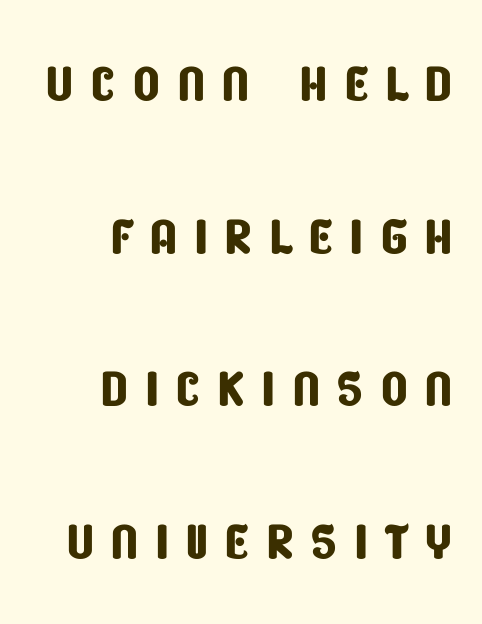
{"serif": "no", "width": "condensed", "stroke_contrast": "low", "x_height": "large", "monospaced": "no", "underline": "no", "align": "right", "line_spacing": "loose", "line_spacing_ratio": 2.12, "letter_spacing": "wide", "letter_spacing_em": 0.22, "glyph_px": 72}
